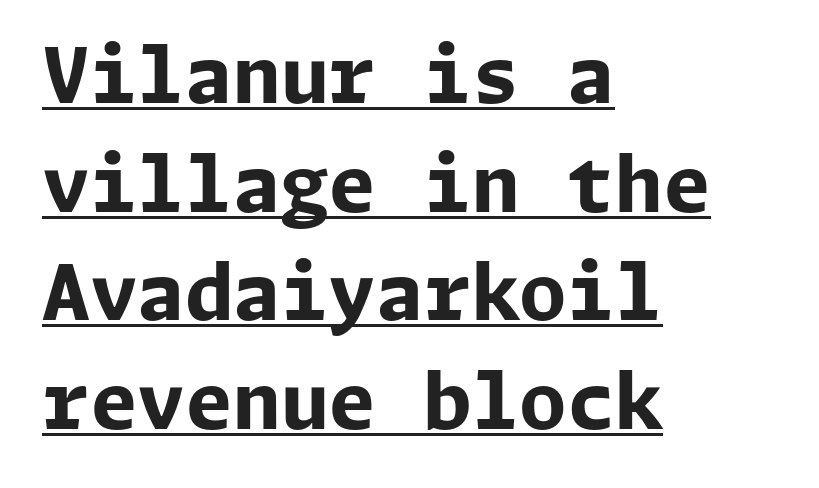
Q: Is the text bold? A: Yes.
Q: Is the text italic (slanted)? A: No, it is upright.
Q: Is the typeface a serif or a sans-serif typeface? A: Sans-serif.
Q: Is the text underlined? A: Yes.
Q: How is the paragraph aligned? A: Left-aligned.
Q: Is the spacing between letters normal or unusually wide? A: Normal.
Q: Is the spacing between lines tight, normal or loose? A: Normal.
Q: Width (condensed, normal, or wide)? A: Normal.
Q: Stroke contrast? A: Low.
Q: x-height? A: Medium.
